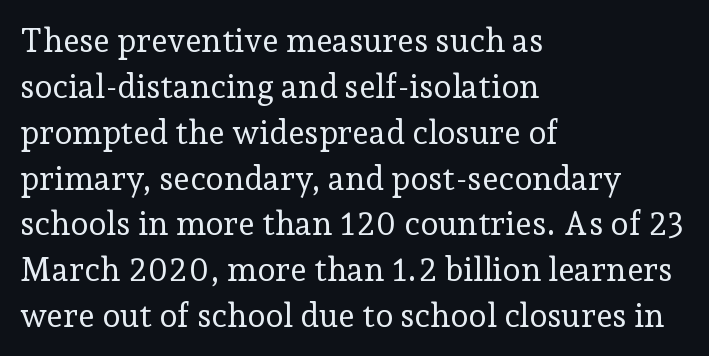
{"serif": "yes", "italic": "no", "bold": "no", "weight": "regular", "width": "normal", "stroke_contrast": "low", "x_height": "medium", "monospaced": "no", "underline": "no", "align": "left", "line_spacing": "normal", "line_spacing_ratio": 1.39, "letter_spacing": "normal", "letter_spacing_em": 0.0, "glyph_px": 33}
